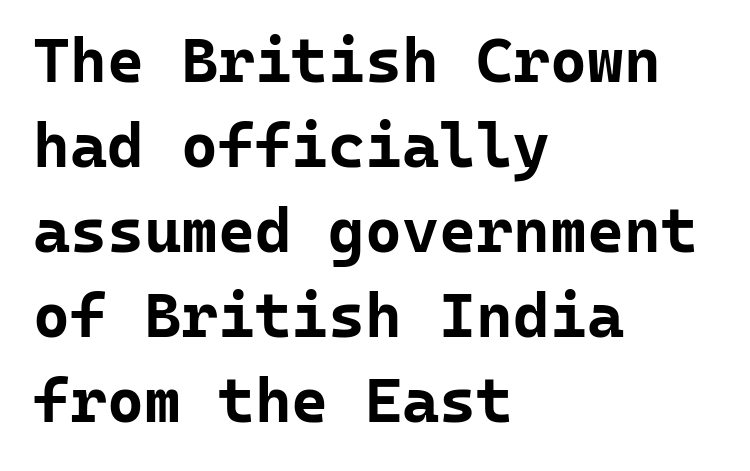
The image shows 63 px bold sans-serif type, upright, monospaced; set left-aligned, normal line spacing (1.35x), normal letter spacing, not underlined; low stroke contrast and a medium x-height.
